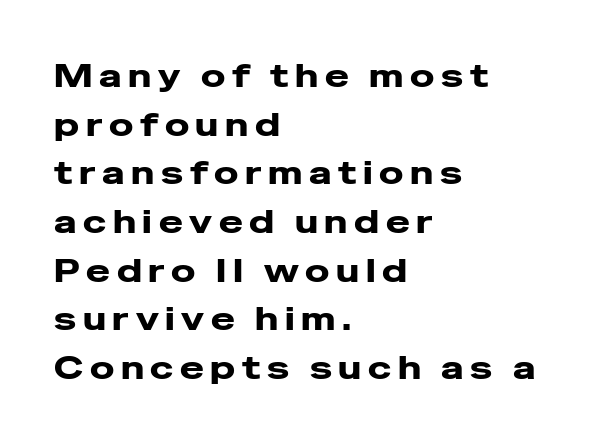
The image shows 32 px wide sans-serif type, upright; set left-aligned, normal line spacing (1.52x), unusually wide letter spacing (+0.21 em), not underlined; low stroke contrast and a medium x-height.
